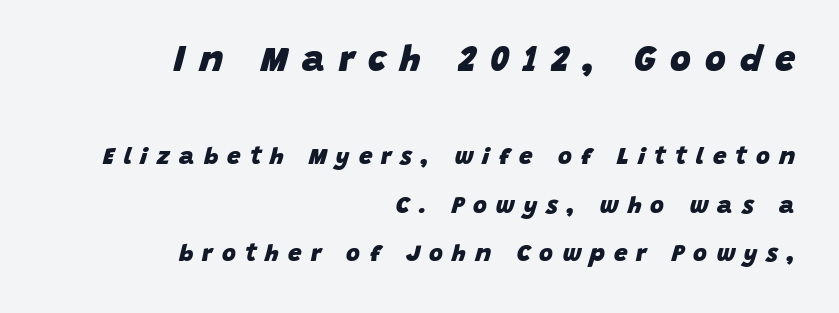
The image shows 36 px heavy type, italic (leaning right); set right-aligned, loose line spacing (2.03x), unusually wide letter spacing (+0.38 em), not underlined; the first (top) block is 1.5x larger; low stroke contrast and a large x-height.
